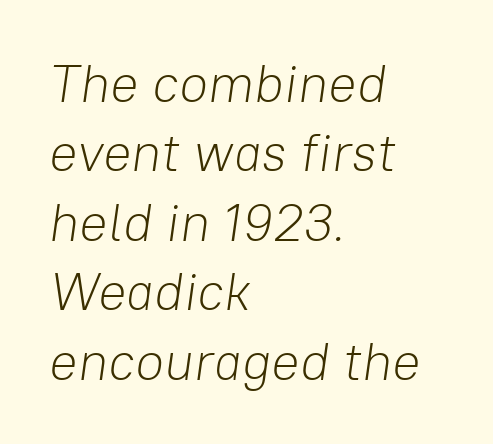
The image shows 53 px light type, italic (leaning right); set left-aligned, normal line spacing (1.31x), normal letter spacing, not underlined; low stroke contrast and a medium x-height.
